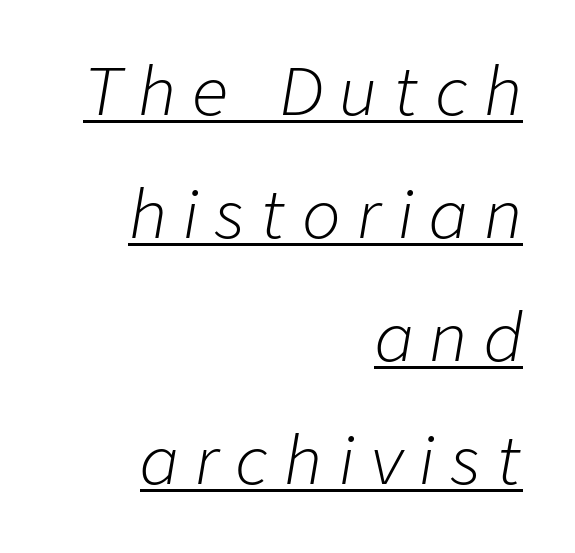
Q: Is the text bold? A: No.
Q: Is the text italic (slanted)? A: Yes, it leans right by about 9 degrees.
Q: Is the text underlined? A: Yes.
Q: How is the paragraph aligned? A: Right-aligned.
Q: Is the spacing between letters normal or unusually wide? A: Unusually wide.
Q: Is the spacing between lines tight, normal or loose? A: Loose.
Q: Width (condensed, normal, or wide)? A: Normal.
Q: Stroke contrast? A: Low.
Q: x-height? A: Medium.
Q: Monospaced? A: No.
